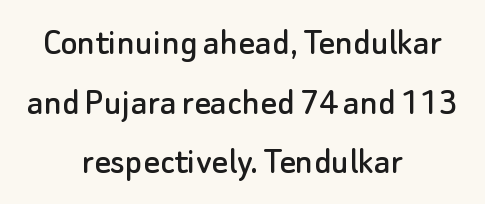
Is there any slant? The stems are plumb. There is no visible air inserted between adjacent glyphs. Vertically, the passage feels balanced, rows spaced as you'd expect. The text was rendered using a sans face with plain stroke endings. Notice how the passage keeps no hard edge, just a central spine.
